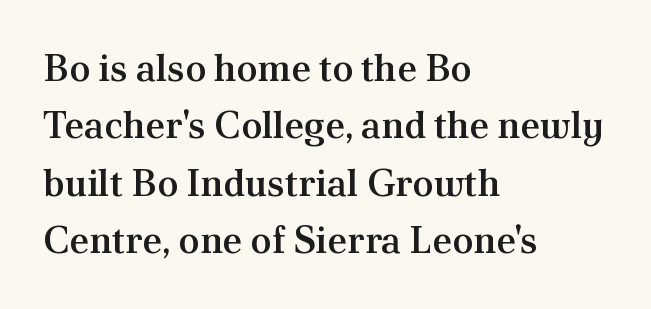
Q: Is the text bold? A: Semi-bold.
Q: Is the text italic (slanted)? A: No, it is upright.
Q: Is the typeface a serif or a sans-serif typeface? A: Serif.
Q: Is the text underlined? A: No.
Q: How is the paragraph aligned? A: Left-aligned.
Q: Is the spacing between letters normal or unusually wide? A: Normal.
Q: Is the spacing between lines tight, normal or loose? A: Normal.
Q: Width (condensed, normal, or wide)? A: Normal.
Q: Stroke contrast? A: Medium.
Q: x-height? A: Small.
Q: Monospaced? A: No.
